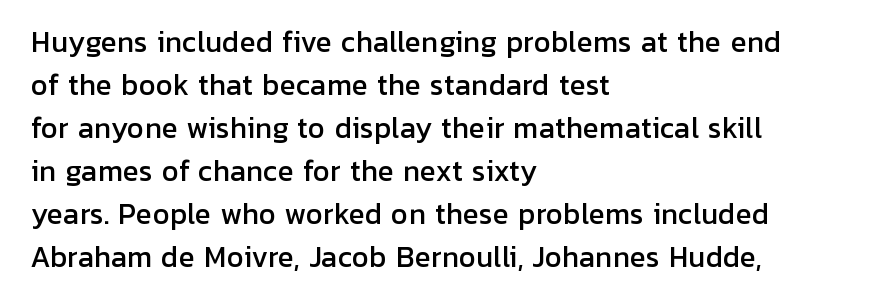
Notice how descenders clear the ascenders below comfortably — that's standard leading. Rendered with straight, roman letterforms. These lines keep a tight, regular rhythm from letter to letter. Only glyphs here, with clear space below each row. Line beginnings align vertically; line endings do not.
